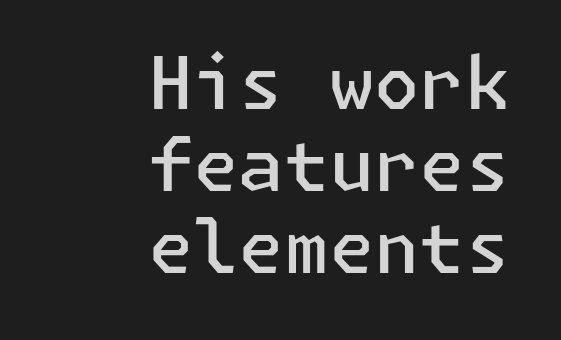
Q: Is the text bold? A: Semi-bold.
Q: Is the text italic (slanted)? A: No, it is upright.
Q: Is the typeface a serif or a sans-serif typeface? A: Sans-serif.
Q: Is the text underlined? A: No.
Q: How is the paragraph aligned? A: Right-aligned.
Q: Is the spacing between letters normal or unusually wide? A: Normal.
Q: Is the spacing between lines tight, normal or loose? A: Tight.
Q: Width (condensed, normal, or wide)? A: Normal.
Q: Stroke contrast? A: Low.
Q: x-height? A: Medium.
